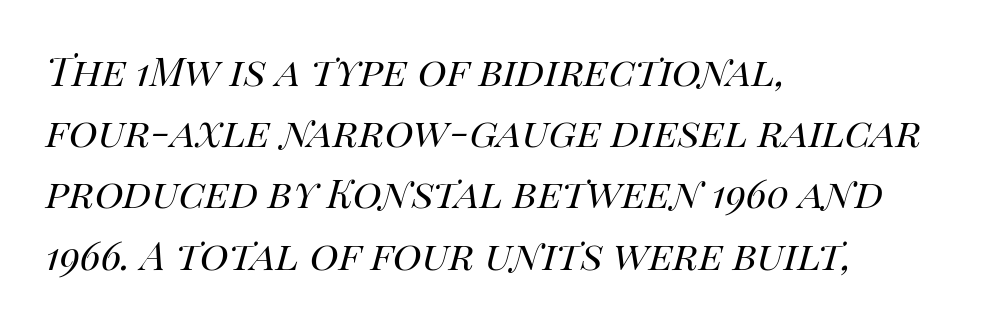
The image shows 49 px regular-weight type, italic (leaning right); set left-aligned, normal line spacing (1.25x), normal letter spacing, not underlined; high stroke contrast and a large x-height.
